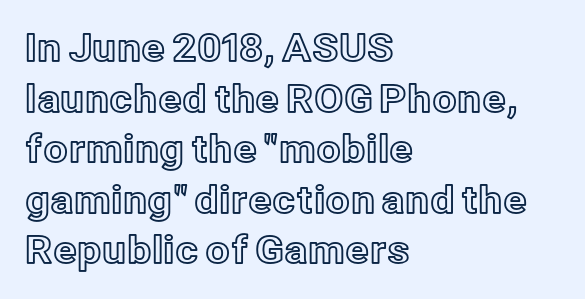
{"italic": "no", "width": "normal", "x_height": "medium", "monospaced": "no", "underline": "no", "align": "left", "line_spacing": "normal", "line_spacing_ratio": 1.33, "letter_spacing": "normal", "letter_spacing_em": 0.0, "glyph_px": 38}
